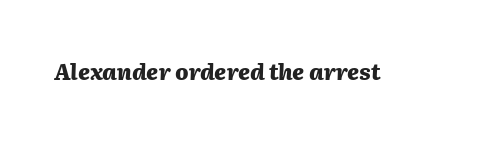
{"italic": "yes", "lean": "right", "slant_degrees": 2, "bold": "yes", "underline": "no", "letter_spacing": "normal", "letter_spacing_em": 0.0, "glyph_px": 22}
